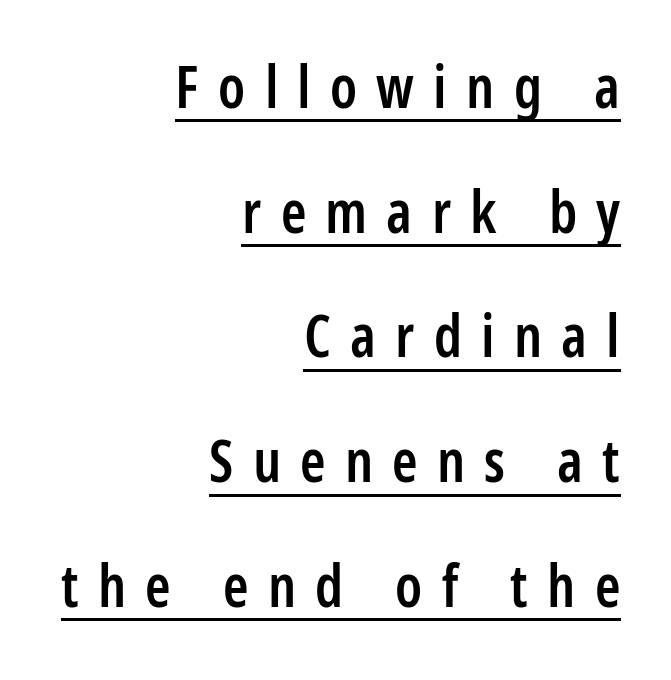
The image shows 58 px semibold, condensed sans-serif type, upright; set right-aligned, loose line spacing (2.15x), unusually wide letter spacing (+0.33 em), underlined; low stroke contrast and a large x-height.
